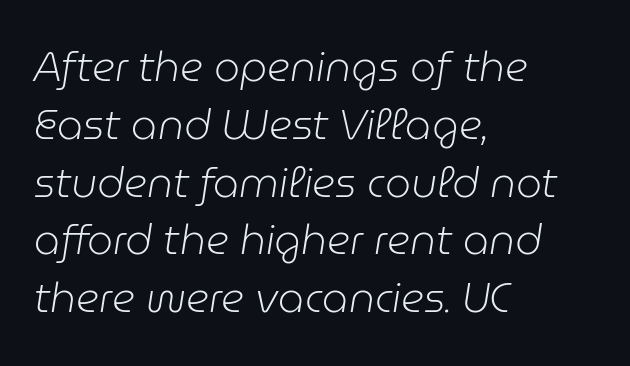
{"italic": "yes", "lean": "right", "slant_degrees": 9, "bold": "no", "weight": "light", "width": "normal", "stroke_contrast": "low", "x_height": "medium", "monospaced": "no", "underline": "no", "align": "left", "line_spacing": "normal", "line_spacing_ratio": 1.41, "letter_spacing": "normal", "letter_spacing_em": 0.0, "glyph_px": 41}
